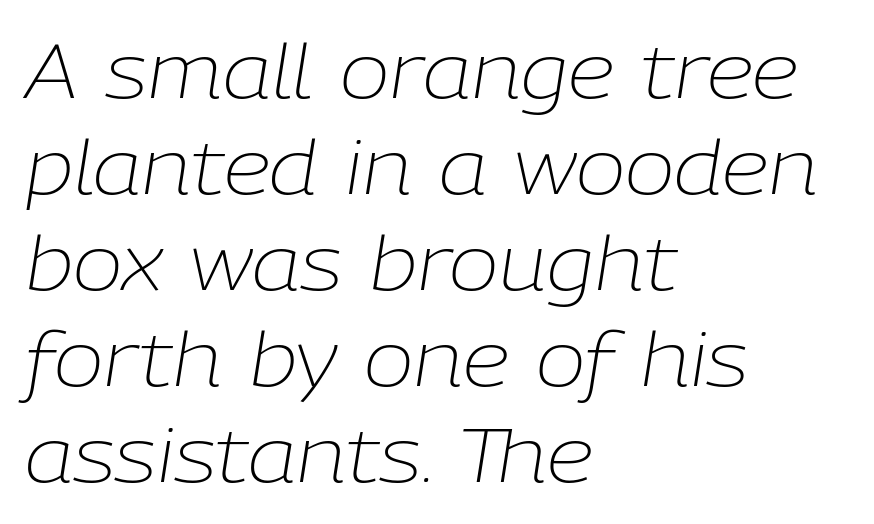
{"italic": "yes", "lean": "right", "slant_degrees": 9, "bold": "no", "weight": "light", "width": "normal", "stroke_contrast": "low", "x_height": "medium", "monospaced": "no", "underline": "no", "align": "left", "line_spacing": "normal", "line_spacing_ratio": 1.28, "letter_spacing": "normal", "letter_spacing_em": 0.0, "glyph_px": 75}
